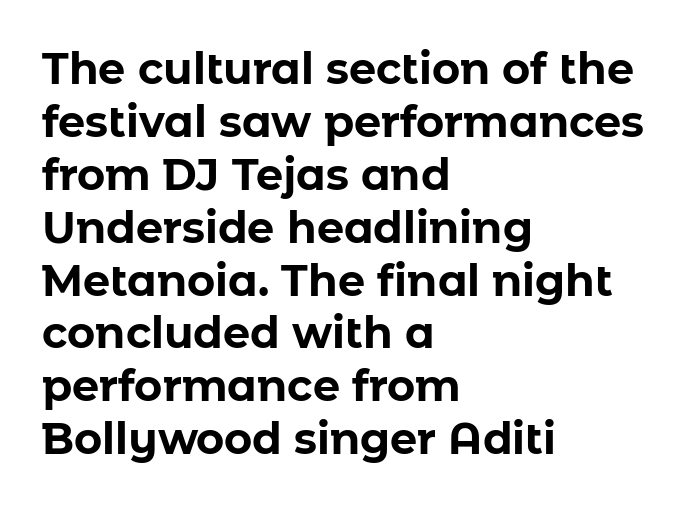
Posture: upright roman. Look at the tracking — it's just the regular setting, nothing added. The typesetter chose a ragged-right arrangement here. A sans-serif font was chosen for this passage. Set as a true bold cut, around the 700 mark.
